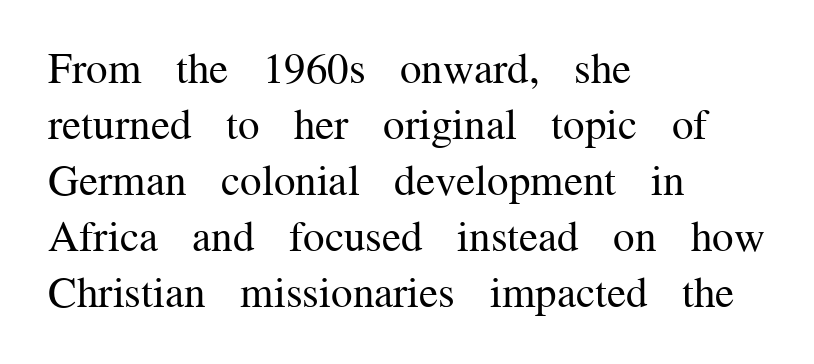
{"serif": "yes", "italic": "no", "bold": "no", "weight": "regular", "width": "normal", "stroke_contrast": "medium", "x_height": "medium", "monospaced": "no", "underline": "no", "align": "left", "line_spacing": "normal", "line_spacing_ratio": 1.3, "letter_spacing": "normal", "letter_spacing_em": 0.0, "glyph_px": 43}
